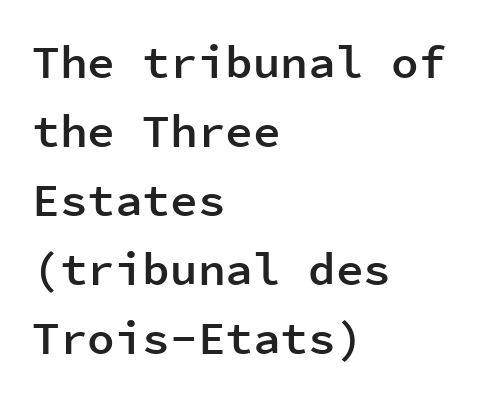
Summary of weight: moderately heavy, a semibold. Looks like terminal output: every glyph gets an equal slot. The rendering anchors every line to the left-hand side. The space directly below the letters is spotless.
